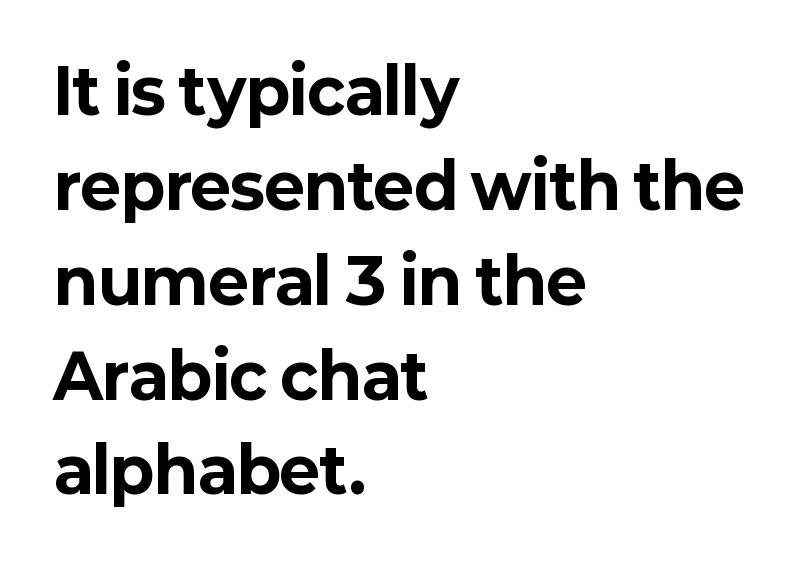
{"serif": "no", "italic": "no", "bold": "yes", "weight": "bold", "width": "normal", "stroke_contrast": "low", "x_height": "medium", "monospaced": "no", "underline": "no", "align": "left", "line_spacing": "normal", "line_spacing_ratio": 1.53, "letter_spacing": "normal", "letter_spacing_em": 0.0, "glyph_px": 62}
